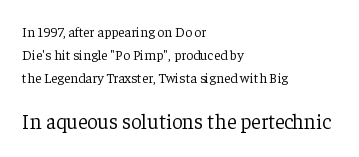
{"italic": "no", "bold": "no", "underline": "no", "align": "left", "line_spacing": "normal", "line_spacing_ratio": 1.63, "letter_spacing": "normal", "letter_spacing_em": 0.0, "larger_block": "second", "size_ratio": 1.5, "glyph_px": 21}
